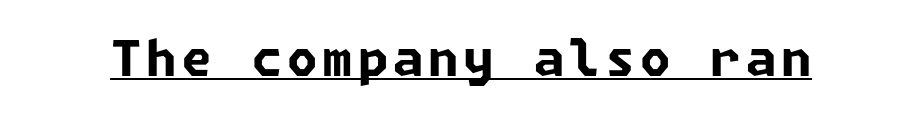
{"serif": "no", "bold": "yes", "weight": "bold", "width": "normal", "stroke_contrast": "low", "x_height": "medium", "underline": "yes", "glyph_px": 49}
